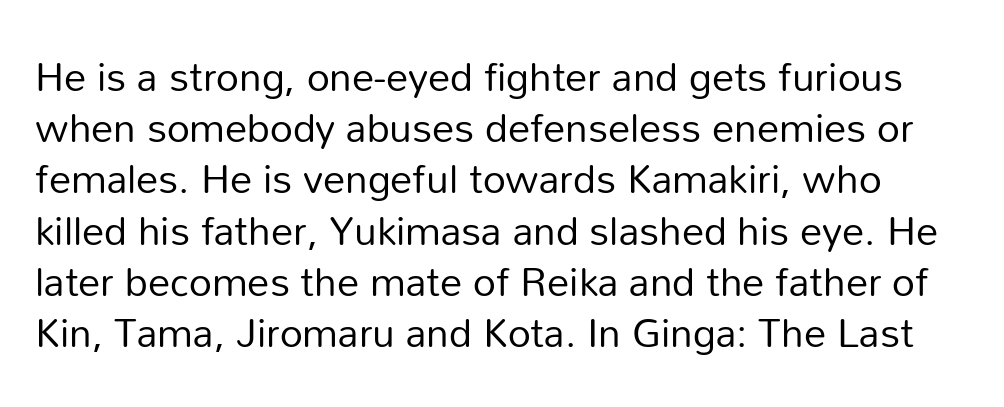
Think of a printed novel: that variable character pitch is what you see here. Serif or sans? Sans — the stroke terminals are bare. The rows are spaced the way most documents space them. Clear beneath every line of the passage.
